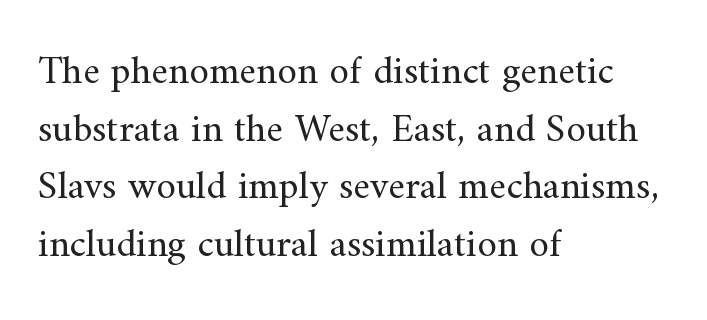
The image shows 40 px regular-weight serif type, upright; set left-aligned, normal line spacing (1.44x), normal letter spacing, not underlined; medium stroke contrast and a small x-height.
